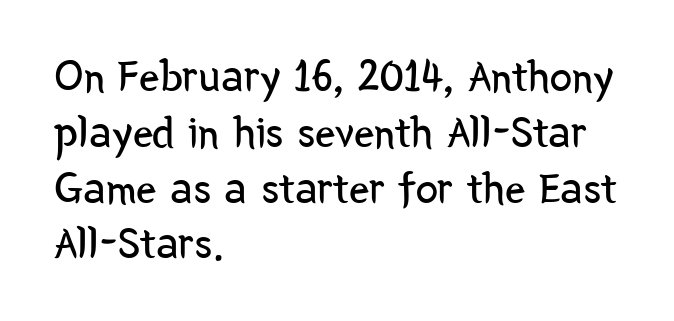
The image shows 45 px regular-weight, condensed sans-serif type, upright; set left-aligned, line spacing 1.24x, normal letter spacing, not underlined; low stroke contrast and a medium x-height.
